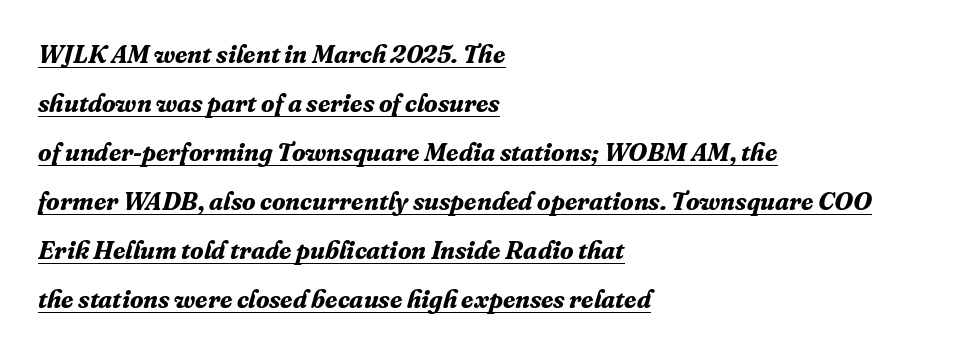
The image shows 25 px bold type, italic (leaning right); set left-aligned, loose line spacing (1.96x), normal letter spacing, underlined.
